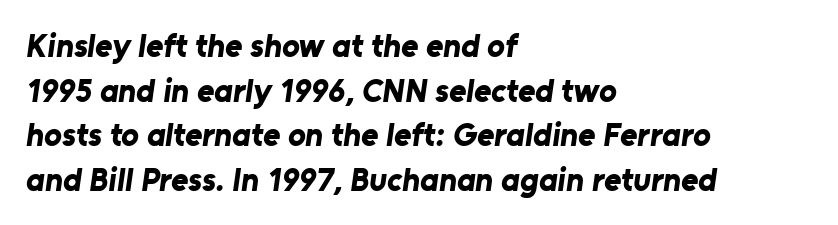
Underline: absent. Weight: bold. The letters carry no serifs — their stems end cleanly without finishing strokes. Think of a printed novel: that variable character pitch is what you see here. A typesetter would call this leading conventional body-copy spacing.
